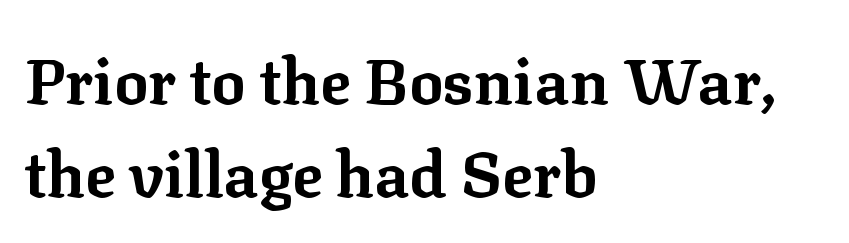
The image shows 64 px bold serif type, upright; set left-aligned, normal line spacing (1.46x), normal letter spacing, not underlined; low stroke contrast and a medium x-height.
